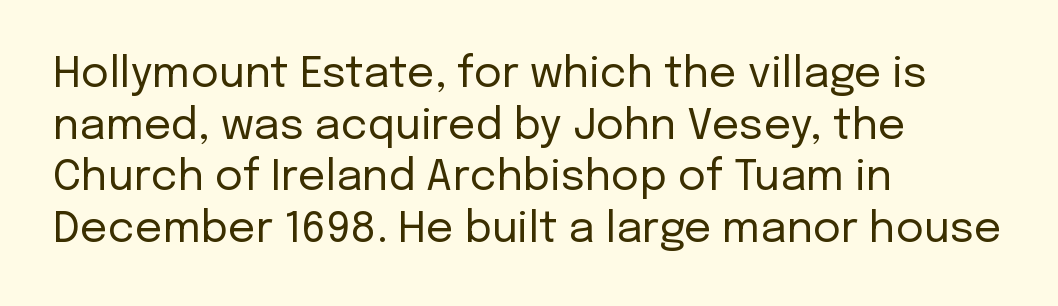
Q: Is the text bold? A: No.
Q: Is the text italic (slanted)? A: No, it is upright.
Q: Is the typeface a serif or a sans-serif typeface? A: Sans-serif.
Q: Is the text underlined? A: No.
Q: How is the paragraph aligned? A: Left-aligned.
Q: Is the spacing between letters normal or unusually wide? A: Normal.
Q: Width (condensed, normal, or wide)? A: Normal.
Q: Stroke contrast? A: Low.
Q: x-height? A: Medium.
Q: Monospaced? A: No.
